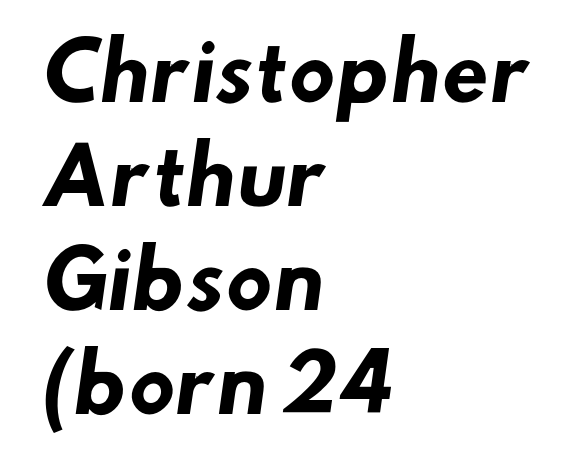
Where is the straight margin? On the left. The rendering uses a bold face; every stroke is thick and dark. Honestly, there is no underline to notice here at all. Think of a printed novel: that variable character pitch is what you see here. Compared with typical paragraphs, the rows here are spaced about the same. Observe the ordinary spacing: letters are neighbours, not strangers.
